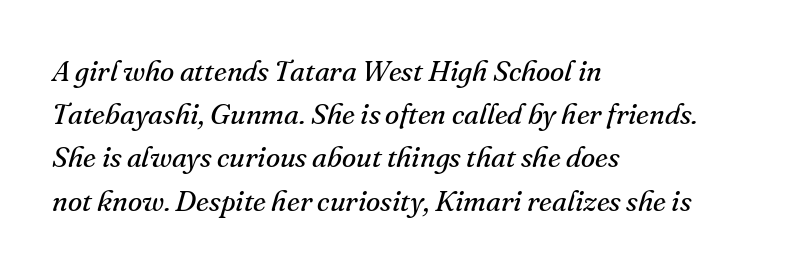
The image shows 29 px regular-weight serif type, italic (leaning right); set left-aligned, normal line spacing (1.49x), normal letter spacing, not underlined; medium stroke contrast and a small x-height.
